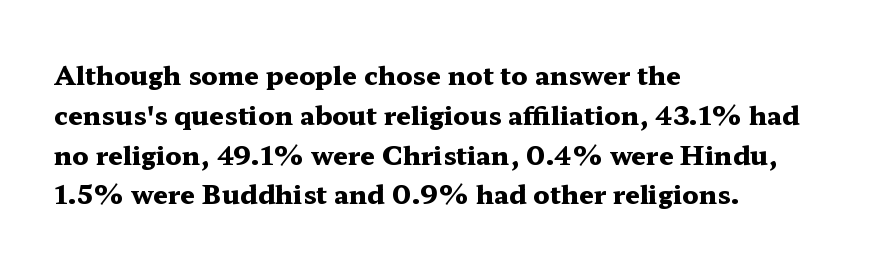
Plenty of ink on the page — the face is bold. Vertical spacing — default. Descenders hang freely into open space. All the whitespace from short lines collects on the right. This rendering leaves character spacing at its baseline value. Do the letters lean? They stand straight.
